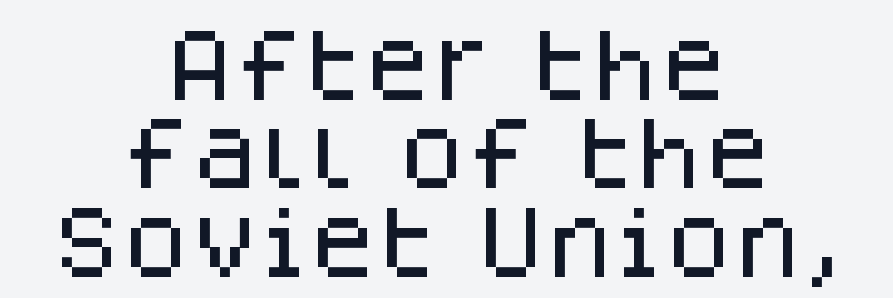
Q: Is the text italic (slanted)? A: No, it is upright.
Q: Is the typeface a serif or a sans-serif typeface? A: Sans-serif.
Q: Is the text underlined? A: No.
Q: How is the paragraph aligned? A: Centered.
Q: Is the spacing between letters normal or unusually wide? A: Normal.
Q: Is the spacing between lines tight, normal or loose? A: Tight.
Q: Width (condensed, normal, or wide)? A: Normal.
Q: Stroke contrast? A: Low.
Q: x-height? A: Large.
Q: Monospaced? A: No.
